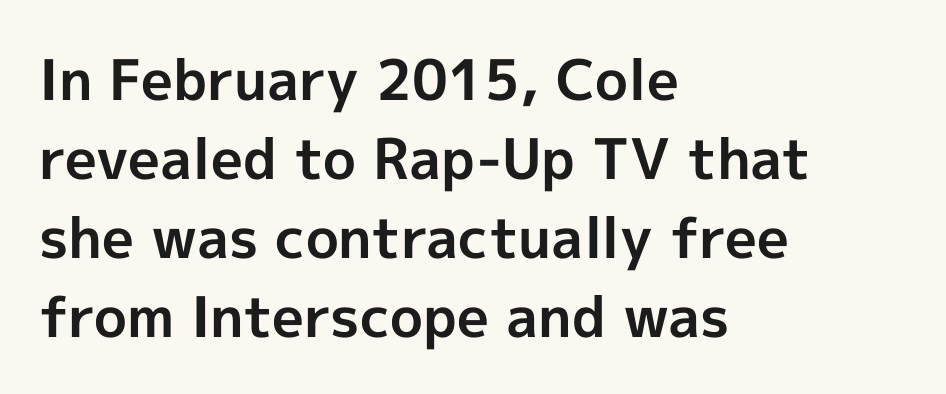
The image shows 56 px bold sans-serif type, upright; set left-aligned, normal line spacing (1.41x), normal letter spacing, not underlined; a medium x-height.
